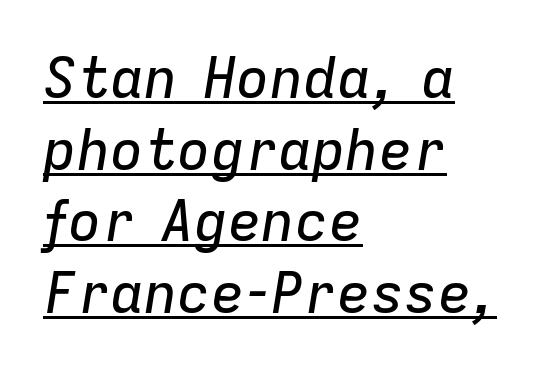
These lines keep a tight, regular rhythm from letter to letter. Spacing verdict: proportional, widths tailored to each character. An italicized treatment has been applied to the whole sample. Regular leading. Which margin do the lines hug? The left one — the right edge is uneven. Each line of the rendering has a horizontal stroke beneath the glyphs.
